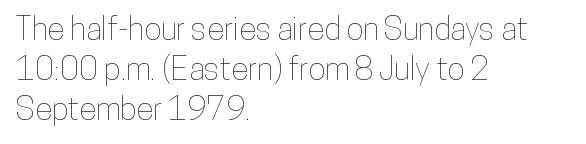
{"italic": "no", "width": "condensed", "stroke_contrast": "low", "x_height": "medium", "monospaced": "no", "underline": "no", "align": "left", "line_spacing": "normal", "line_spacing_ratio": 1.25, "letter_spacing": "normal", "letter_spacing_em": 0.0, "glyph_px": 32}
